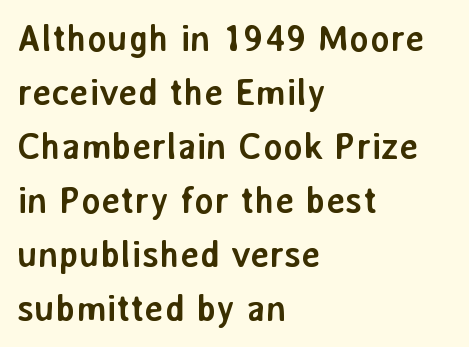
{"serif": "no", "italic": "no", "bold": "yes", "weight": "semibold", "width": "normal", "stroke_contrast": "low", "x_height": "medium", "monospaced": "no", "underline": "no", "align": "left", "line_spacing": "normal", "line_spacing_ratio": 1.46, "letter_spacing": "normal", "letter_spacing_em": 0.0, "glyph_px": 37}
